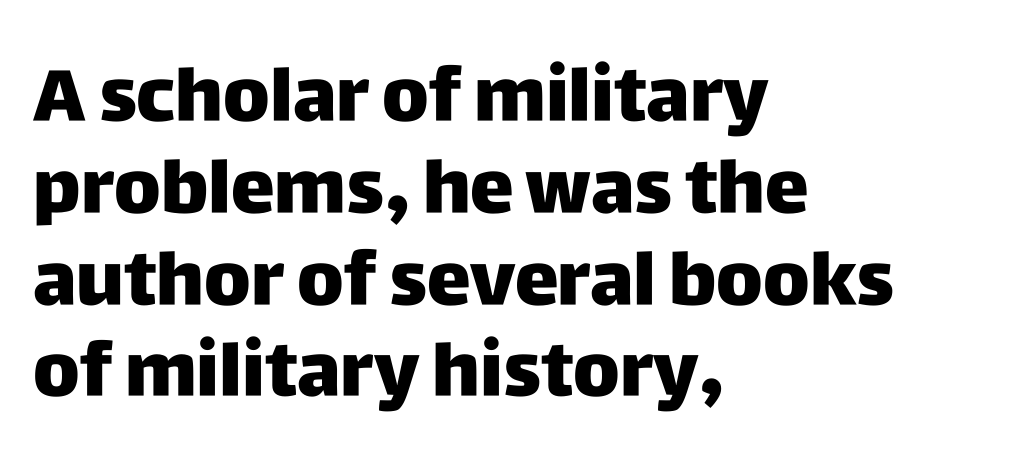
The image shows 74 px sans-serif type, upright; set left-aligned, line spacing 1.24x, normal letter spacing, not underlined; low stroke contrast and a large x-height.
